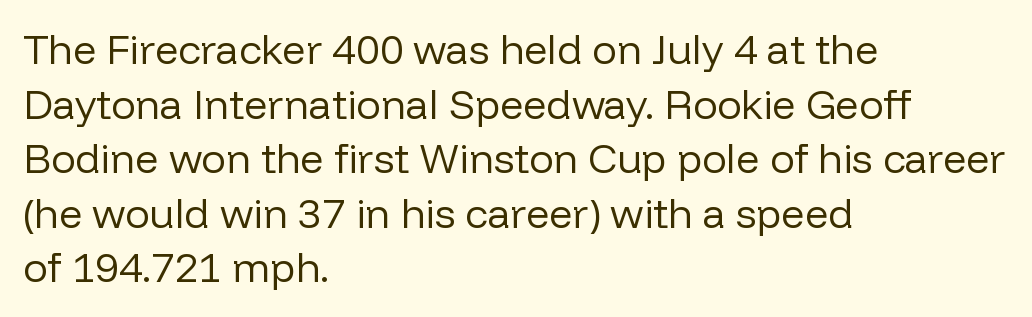
{"serif": "no", "italic": "no", "bold": "no", "weight": "regular", "width": "normal", "stroke_contrast": "low", "x_height": "medium", "monospaced": "no", "underline": "no", "align": "left", "line_spacing": "normal", "line_spacing_ratio": 1.33, "letter_spacing": "normal", "letter_spacing_em": 0.0, "glyph_px": 41}
